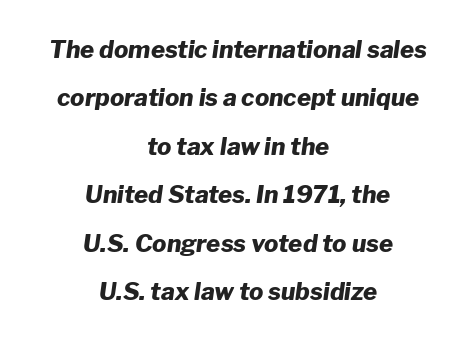
Q: Is the text bold? A: Yes.
Q: Is the text italic (slanted)? A: Yes, it leans right by about 8 degrees.
Q: Is the text underlined? A: No.
Q: How is the paragraph aligned? A: Centered.
Q: Is the spacing between letters normal or unusually wide? A: Normal.
Q: Is the spacing between lines tight, normal or loose? A: Loose.
